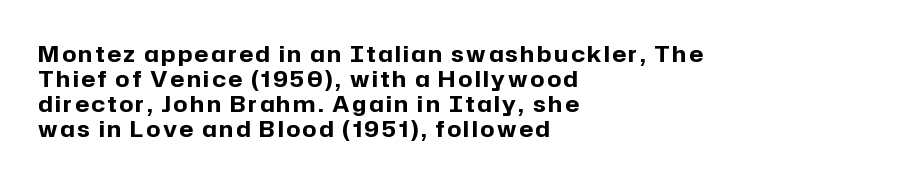
The image shows 22 px bold type, upright; set left-aligned, tight line spacing (1.14x), not underlined.
